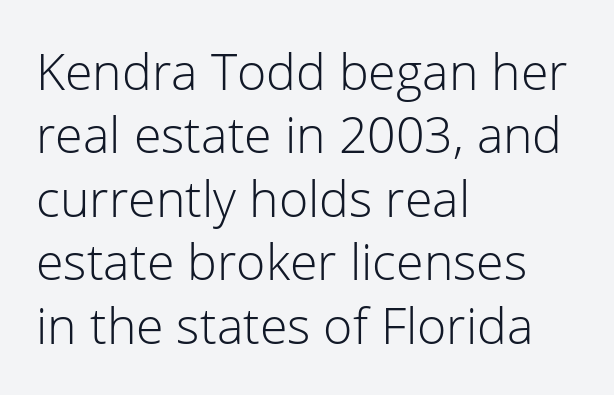
The image shows 50 px light sans-serif type, upright; set left-aligned, normal line spacing (1.27x), normal letter spacing, not underlined; low stroke contrast and a medium x-height.
